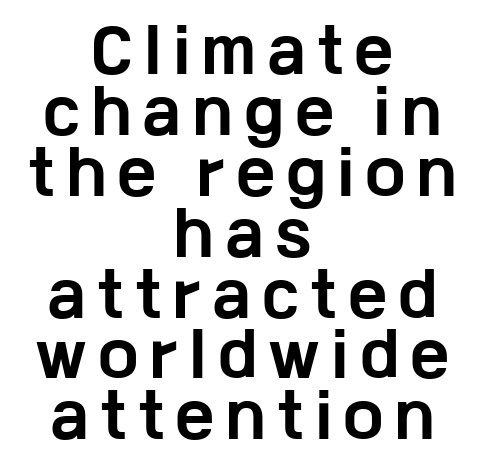
Q: Is the text bold? A: Yes.
Q: Is the text italic (slanted)? A: No, it is upright.
Q: Is the typeface a serif or a sans-serif typeface? A: Sans-serif.
Q: Is the text underlined? A: No.
Q: How is the paragraph aligned? A: Centered.
Q: Is the spacing between letters normal or unusually wide? A: Unusually wide.
Q: Is the spacing between lines tight, normal or loose? A: Tight.
Q: Width (condensed, normal, or wide)? A: Wide.
Q: Stroke contrast? A: Low.
Q: x-height? A: Medium.
Q: Monospaced? A: No.
